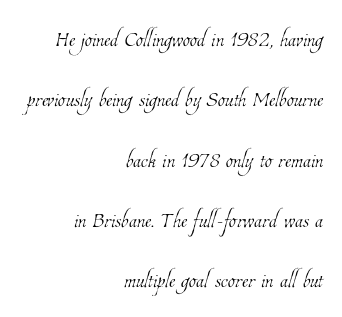
The image shows 29 px thin, condensed type; set right-aligned, loose line spacing (2.08x), normal letter spacing, not underlined; low stroke contrast and a medium x-height.
